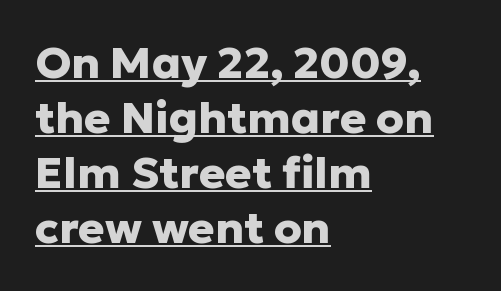
Q: Is the text bold? A: Yes.
Q: Is the text italic (slanted)? A: No, it is upright.
Q: Is the typeface a serif or a sans-serif typeface? A: Sans-serif.
Q: Is the text underlined? A: Yes.
Q: How is the paragraph aligned? A: Left-aligned.
Q: Is the spacing between letters normal or unusually wide? A: Normal.
Q: Is the spacing between lines tight, normal or loose? A: Normal.
Q: Width (condensed, normal, or wide)? A: Normal.
Q: Stroke contrast? A: Low.
Q: x-height? A: Medium.
Q: Monospaced? A: No.
